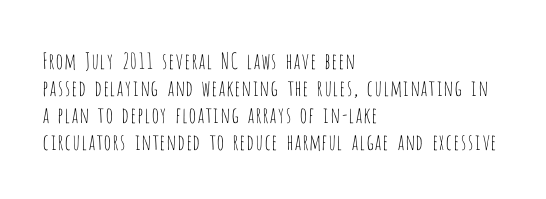
{"italic": "no", "bold": "no", "underline": "no", "align": "left", "line_spacing_ratio": 1.23, "letter_spacing": "normal", "letter_spacing_em": 0.0, "glyph_px": 22}
